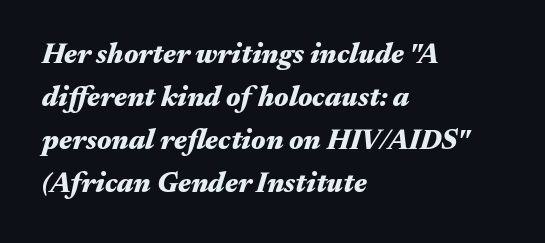
The image shows 28 px heavy, wide type, italic (leaning right); set left-aligned, normal line spacing (1.54x), normal letter spacing, not underlined; medium stroke contrast and a medium x-height.
